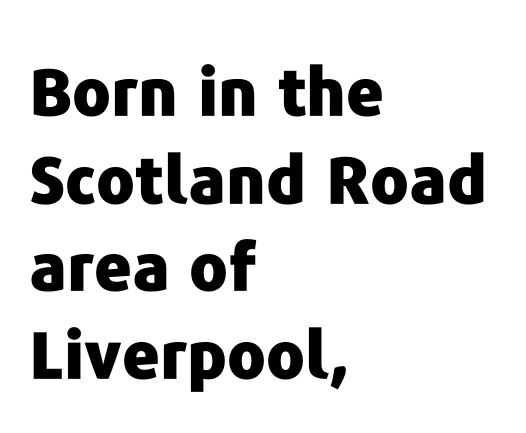
{"serif": "no", "italic": "no", "bold": "yes", "weight": "heavy", "width": "normal", "stroke_contrast": "low", "x_height": "medium", "monospaced": "no", "underline": "no", "align": "left", "line_spacing": "normal", "line_spacing_ratio": 1.35, "letter_spacing": "normal", "letter_spacing_em": 0.0, "glyph_px": 65}
